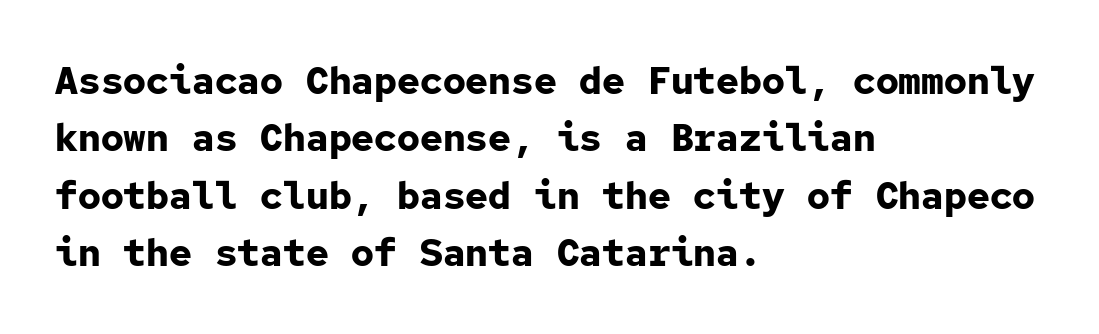
{"serif": "no", "italic": "no", "bold": "yes", "weight": "bold", "width": "normal", "stroke_contrast": "low", "x_height": "medium", "monospaced": "yes", "underline": "no", "align": "left", "line_spacing": "normal", "line_spacing_ratio": 1.51, "letter_spacing": "normal", "letter_spacing_em": 0.0, "glyph_px": 38}
